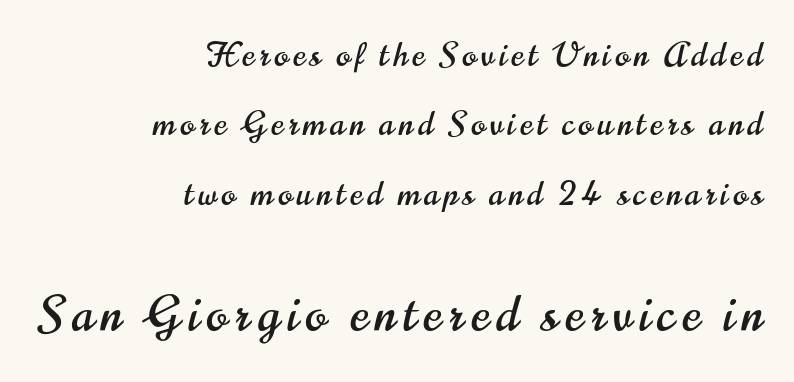
The image shows 49 px condensed sans-serif type; set right-aligned, loose line spacing (2.1x), not underlined; the second (bottom) block is 1.48x larger; high stroke contrast and a small x-height.
